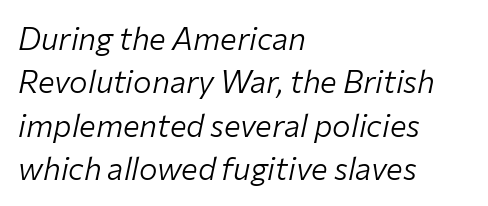
The image shows 31 px light type, italic (leaning right); set left-aligned, normal line spacing (1.4x), normal letter spacing, not underlined; low stroke contrast and a medium x-height.
